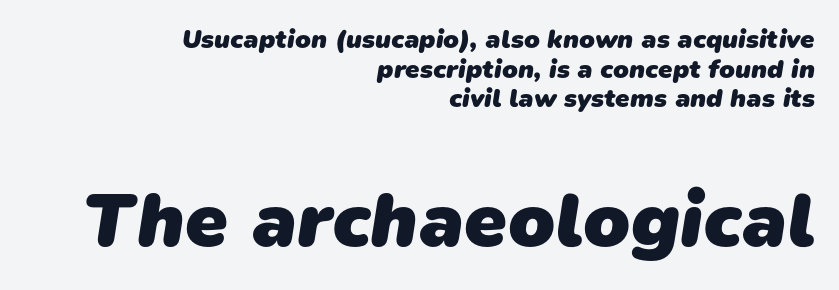
Q: Is the text bold? A: Yes.
Q: Is the typeface a serif or a sans-serif typeface? A: Sans-serif.
Q: Is the text underlined? A: No.
Q: How is the paragraph aligned? A: Right-aligned.
Q: Is the spacing between letters normal or unusually wide? A: Normal.
Q: Is the spacing between lines tight, normal or loose? A: Tight.
Q: Which block of text is set in a larger size, the first (top) or the second (bottom)? A: The second (bottom) one.
Q: Width (condensed, normal, or wide)? A: Normal.
Q: Stroke contrast? A: Low.
Q: x-height? A: Medium.
Q: Monospaced? A: No.
